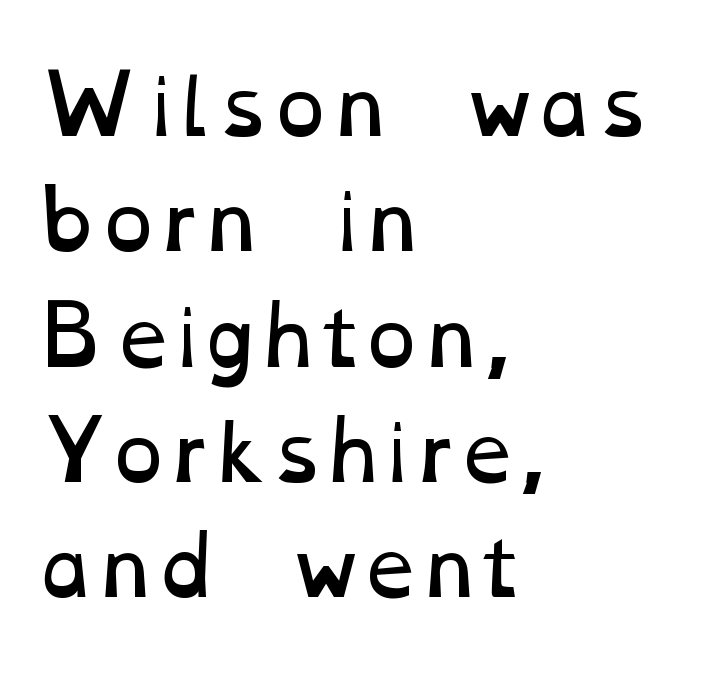
Q: Is the text bold? A: No.
Q: Is the text underlined? A: No.
Q: How is the paragraph aligned? A: Left-aligned.
Q: Is the spacing between letters normal or unusually wide? A: Normal.
Q: Is the spacing between lines tight, normal or loose? A: Normal.
Q: Width (condensed, normal, or wide)? A: Wide.
Q: Stroke contrast? A: Low.
Q: x-height? A: Medium.
Q: Monospaced? A: No.
